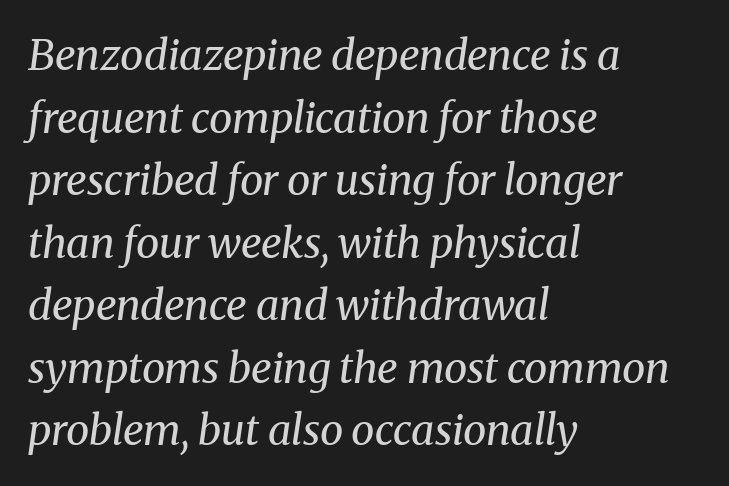
Q: Is the text bold? A: No.
Q: Is the text italic (slanted)? A: Yes, it leans right by about 8 degrees.
Q: Is the typeface a serif or a sans-serif typeface? A: Serif.
Q: Is the text underlined? A: No.
Q: How is the paragraph aligned? A: Left-aligned.
Q: Is the spacing between letters normal or unusually wide? A: Normal.
Q: Is the spacing between lines tight, normal or loose? A: Normal.
Q: Width (condensed, normal, or wide)? A: Normal.
Q: Stroke contrast? A: Medium.
Q: x-height? A: Medium.
Q: Monospaced? A: No.
